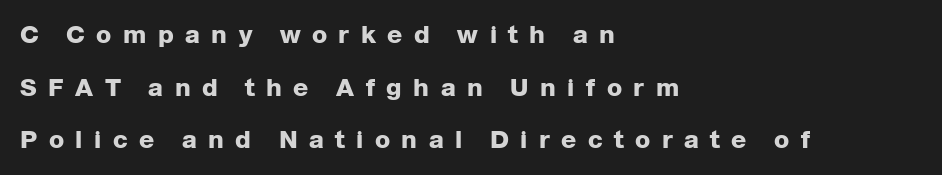
{"italic": "no", "bold": "yes", "underline": "no", "align": "left", "line_spacing": "loose", "line_spacing_ratio": 2.11, "letter_spacing": "wide", "letter_spacing_em": 0.46, "glyph_px": 25}
